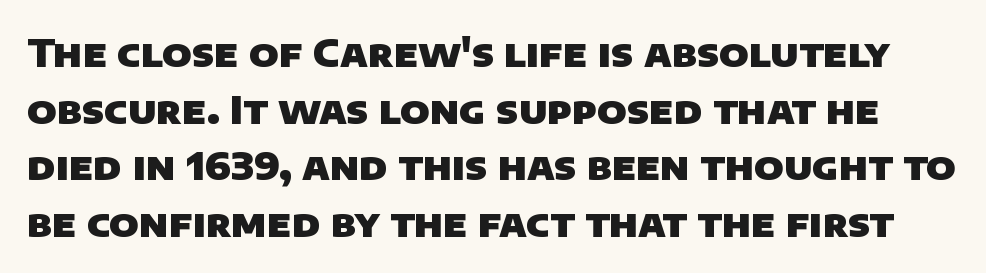
{"serif": "no", "bold": "yes", "weight": "heavy", "width": "normal", "stroke_contrast": "low", "x_height": "large", "monospaced": "no", "underline": "no", "line_spacing": "normal", "line_spacing_ratio": 1.49, "letter_spacing": "normal", "letter_spacing_em": 0.0, "glyph_px": 38}
